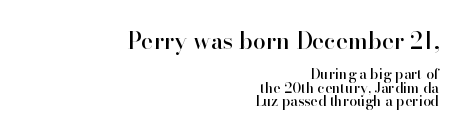
{"italic": "no", "underline": "no", "align": "right", "line_spacing": "tight", "line_spacing_ratio": 0.96, "letter_spacing": "normal", "letter_spacing_em": 0.0, "larger_block": "first", "size_ratio": 1.64, "glyph_px": 23}
